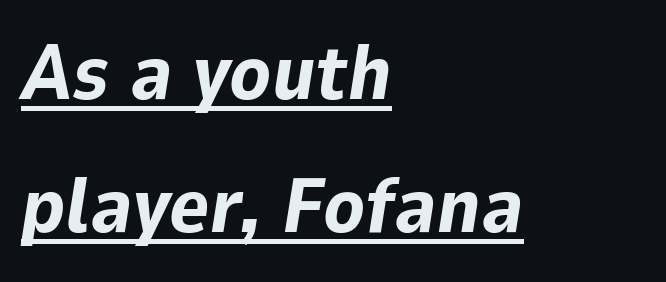
Notice how a bar underscores the lettering throughout. The rendering uses natural spacing where letterforms have individual widths. These lines were composed using italics. Reading down the block, your eye returns to a fixed left position each line. Tracking here is standard; glyphs follow each other at the usual distance. In terms of weight, the rendering is a true, heavy bold.
